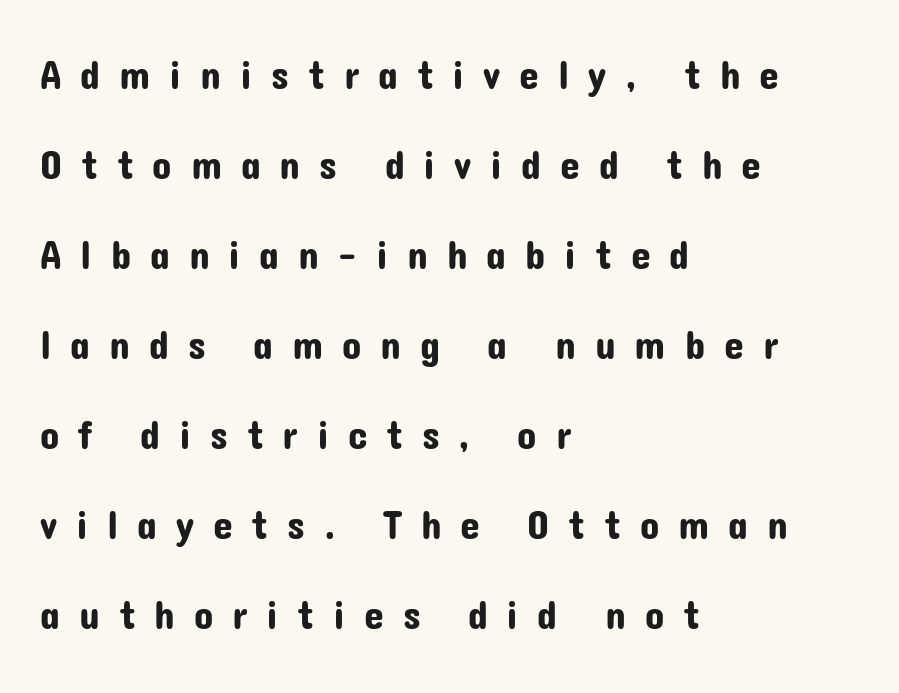
{"serif": "no", "italic": "no", "width": "normal", "stroke_contrast": "low", "x_height": "medium", "monospaced": "no", "underline": "no", "align": "left", "line_spacing": "loose", "line_spacing_ratio": 2.25, "letter_spacing": "wide", "letter_spacing_em": 0.47, "glyph_px": 40}
